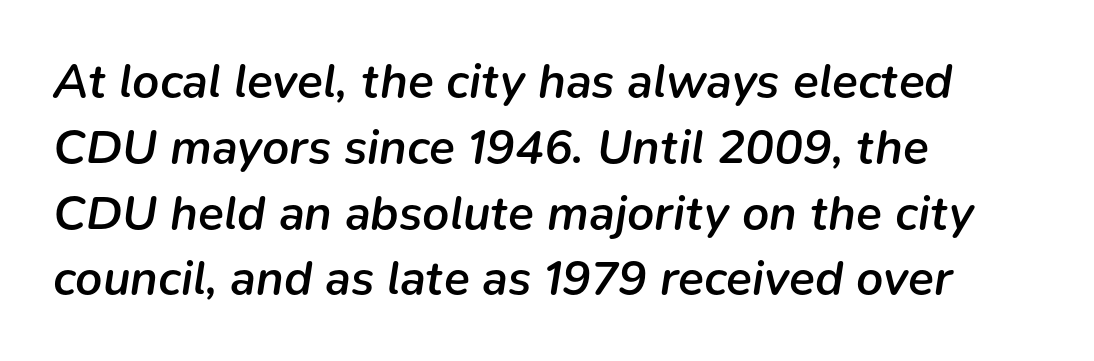
Each letter keeps its own natural width here, so spacing adapts to shape. Layout note: lines flush left. Type without underlining. Successive baselines arrive at the customary interval.
